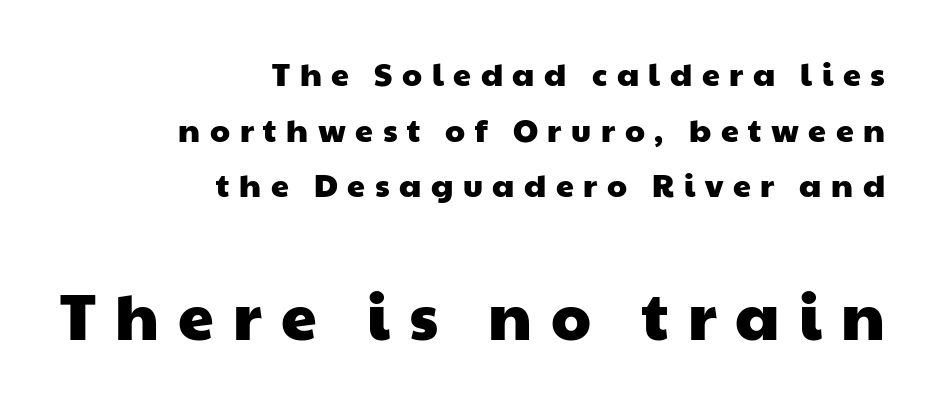
The image shows 64 px wide sans-serif type; set right-aligned, line spacing 1.74x, unusually wide letter spacing (+0.3 em), not underlined; the second (bottom) block is 2.0x larger; low stroke contrast and a medium x-height.
